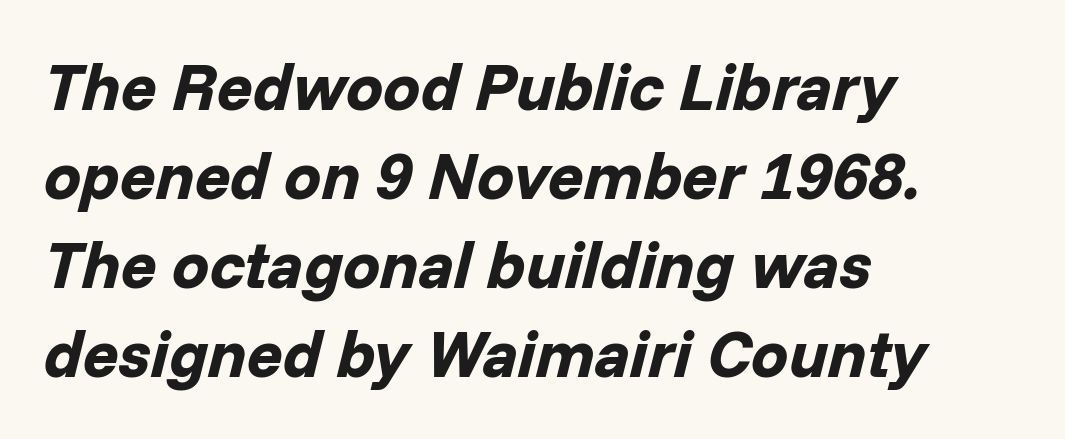
The image shows 66 px bold type, italic (leaning right); set left-aligned, normal line spacing (1.35x), normal letter spacing, not underlined; low stroke contrast and a medium x-height.
